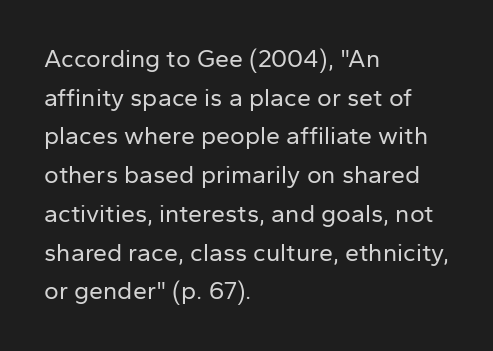
{"italic": "no", "bold": "no", "underline": "no", "align": "left", "line_spacing": "normal", "line_spacing_ratio": 1.55, "letter_spacing": "normal", "letter_spacing_em": 0.0, "glyph_px": 25}
